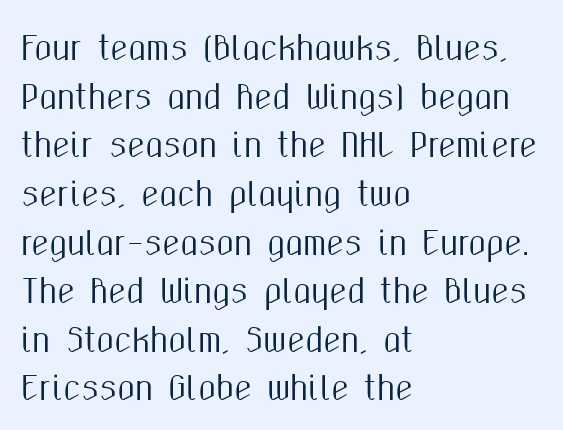
The image shows 32 px condensed sans-serif type, upright; set left-aligned, normal line spacing (1.52x), normal letter spacing, not underlined; medium stroke contrast and a medium x-height.
